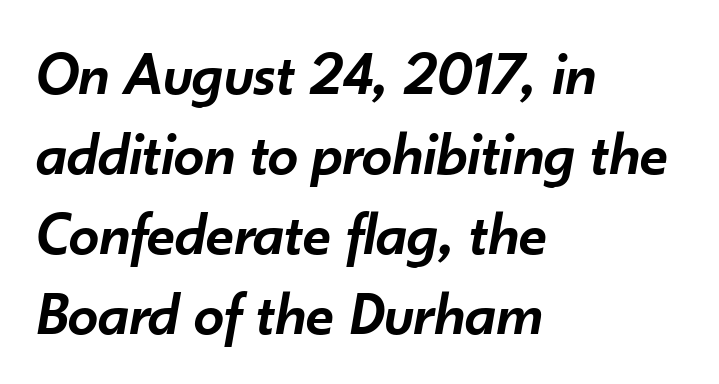
The image shows 61 px semibold type, italic (leaning right); set left-aligned, normal line spacing (1.31x), normal letter spacing, not underlined; low stroke contrast and a small x-height.
